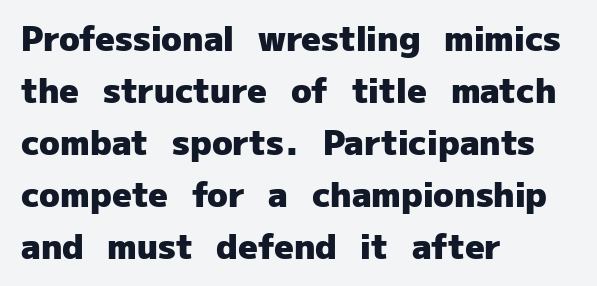
Q: Is the text bold? A: Yes.
Q: Is the text italic (slanted)? A: No, it is upright.
Q: Is the typeface a serif or a sans-serif typeface? A: Sans-serif.
Q: Is the text underlined? A: No.
Q: How is the paragraph aligned? A: Left-aligned.
Q: Is the spacing between letters normal or unusually wide? A: Normal.
Q: Is the spacing between lines tight, normal or loose? A: Normal.
Q: Width (condensed, normal, or wide)? A: Normal.
Q: Stroke contrast? A: Low.
Q: x-height? A: Medium.
Q: Monospaced? A: No.
